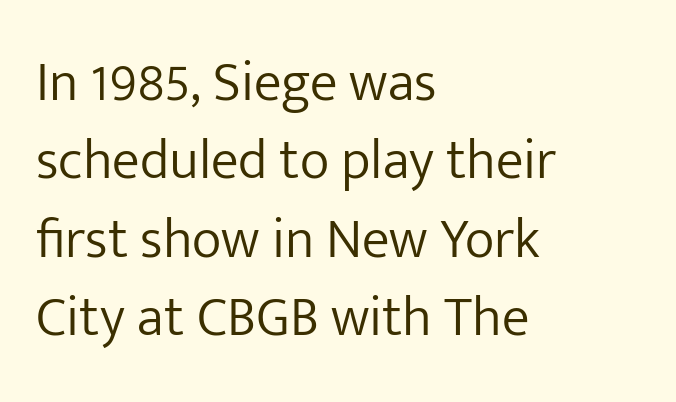
Q: Is the text bold? A: No.
Q: Is the text italic (slanted)? A: No, it is upright.
Q: Is the typeface a serif or a sans-serif typeface? A: Sans-serif.
Q: Is the text underlined? A: No.
Q: How is the paragraph aligned? A: Left-aligned.
Q: Is the spacing between letters normal or unusually wide? A: Normal.
Q: Is the spacing between lines tight, normal or loose? A: Normal.
Q: Width (condensed, normal, or wide)? A: Normal.
Q: Stroke contrast? A: Low.
Q: x-height? A: Medium.
Q: Monospaced? A: No.
